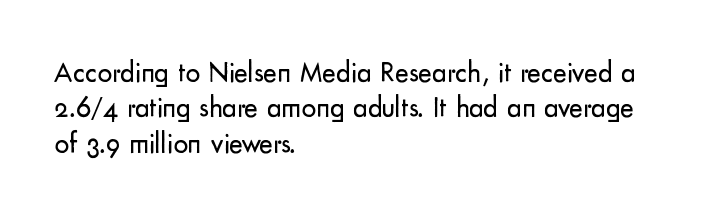
Q: Is the text bold? A: No.
Q: Is the text italic (slanted)? A: No, it is upright.
Q: Is the typeface a serif or a sans-serif typeface? A: Sans-serif.
Q: Is the text underlined? A: No.
Q: How is the paragraph aligned? A: Left-aligned.
Q: Is the spacing between letters normal or unusually wide? A: Normal.
Q: Width (condensed, normal, or wide)? A: Normal.
Q: Stroke contrast? A: Low.
Q: x-height? A: Small.
Q: Monospaced? A: No.
